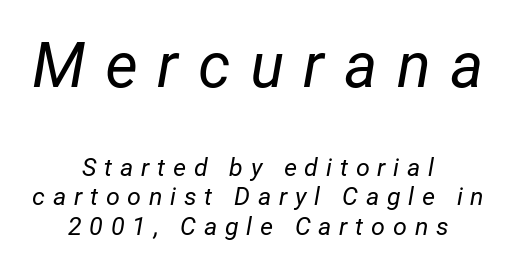
Q: Is the text bold? A: No.
Q: Is the text italic (slanted)? A: Yes, it leans right by about 12 degrees.
Q: Is the text underlined? A: No.
Q: How is the paragraph aligned? A: Centered.
Q: Is the spacing between letters normal or unusually wide? A: Unusually wide.
Q: Which block of text is set in a larger size, the first (top) or the second (bottom)? A: The first (top) one.
Q: Width (condensed, normal, or wide)? A: Normal.
Q: Stroke contrast? A: Low.
Q: x-height? A: Medium.
Q: Monospaced? A: No.
